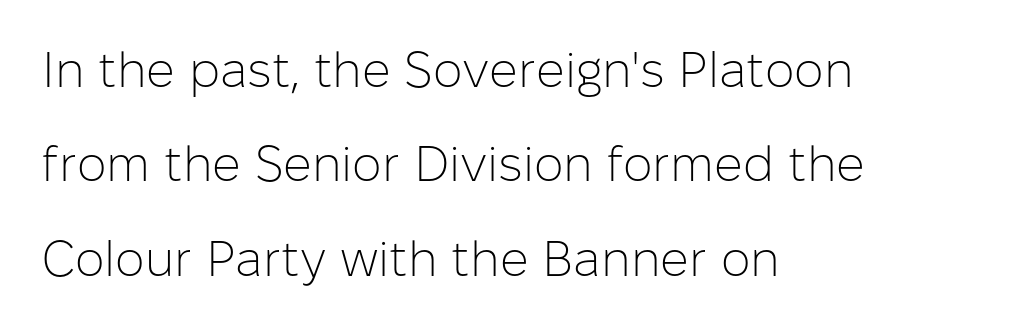
Proportional: the letters do not fall into vertical columns. Heaviness? Minimal to ordinary, like unemphasized prose. The area under the type is left untouched. Horizontal alignment here is leftward, the default for most running prose. The horizontal fit of the characters is conventional and even.
